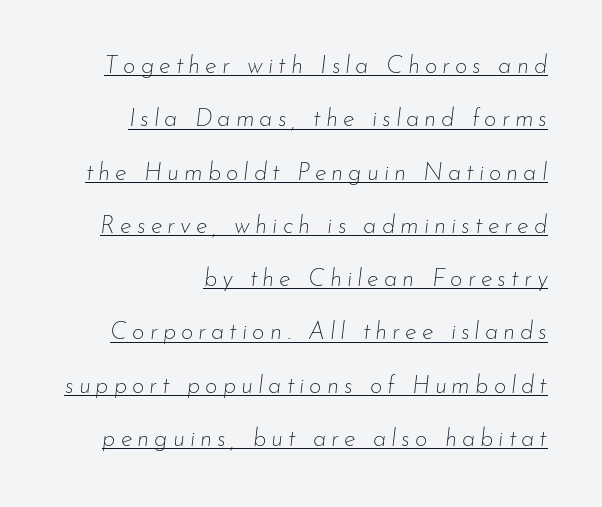
{"italic": "yes", "lean": "right", "slant_degrees": 7, "bold": "no", "underline": "yes", "line_spacing": "loose", "line_spacing_ratio": 2.22, "letter_spacing": "wide", "letter_spacing_em": 0.21, "glyph_px": 24}
